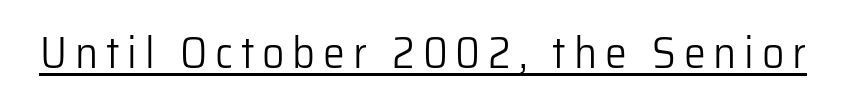
The image shows 44 px light sans-serif type, upright; set underlined; low stroke contrast and a medium x-height.
